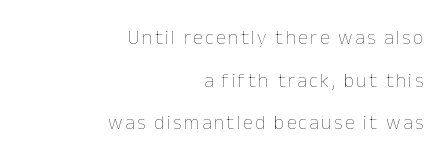
These lines stack with their right ends in a neat column. The space directly below the letters is spotless. Every stem runs plumb, perpendicular to the baseline. How would I describe the line gaps? Wide and relaxed.
